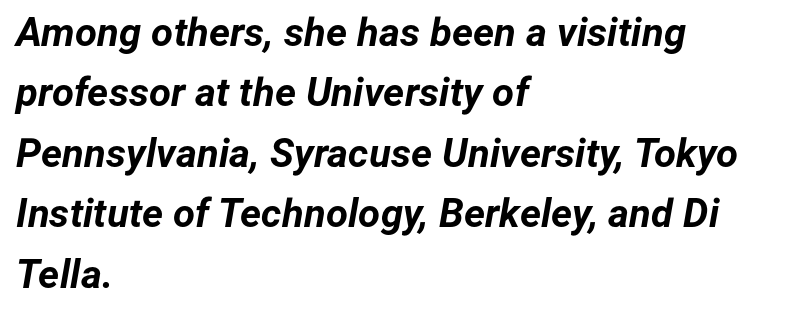
This rendering leaves character spacing at its baseline value. Caption: bold face, heavy strokes. These lines are set flush left with a ragged right edge. Varying glyph widths throughout — classic text-font behaviour.
